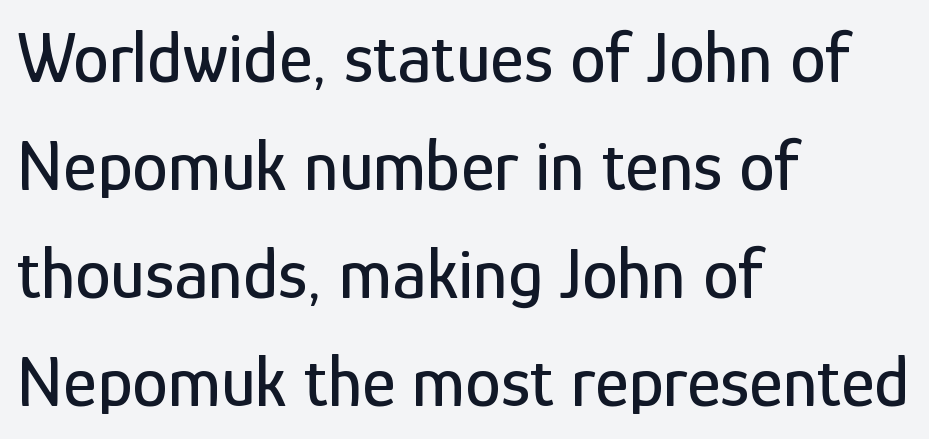
{"serif": "no", "italic": "no", "width": "condensed", "stroke_contrast": "low", "x_height": "medium", "monospaced": "no", "underline": "no", "align": "left", "line_spacing": "normal", "line_spacing_ratio": 1.5, "letter_spacing": "normal", "letter_spacing_em": 0.0, "glyph_px": 72}
